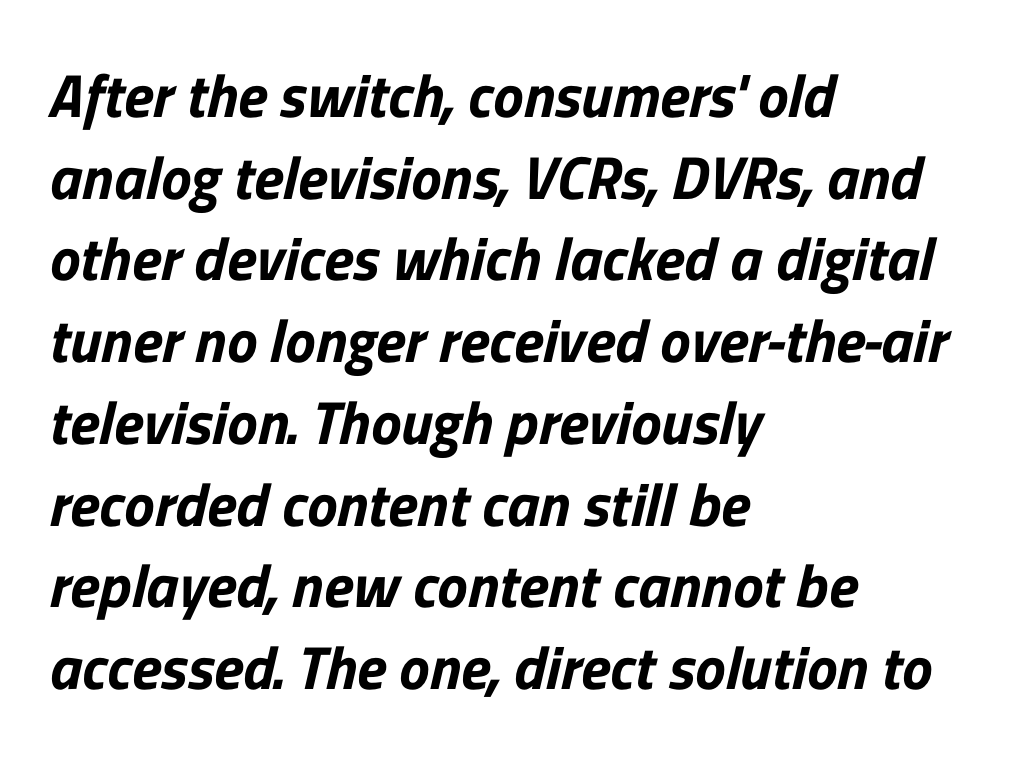
{"serif": "no", "width": "normal", "stroke_contrast": "low", "x_height": "medium", "monospaced": "no", "underline": "no", "align": "left", "line_spacing": "normal", "line_spacing_ratio": 1.34, "letter_spacing": "normal", "letter_spacing_em": 0.0, "glyph_px": 61}
